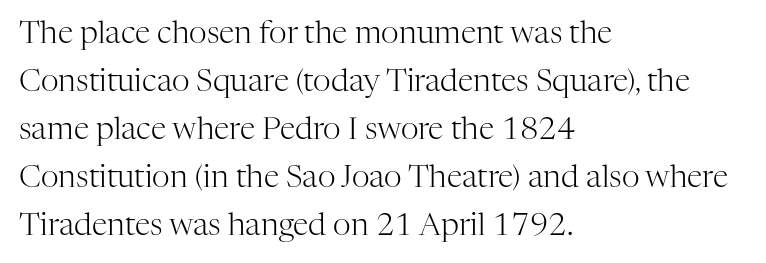
The image shows 31 px light serif type, upright; set left-aligned, normal line spacing (1.55x), normal letter spacing, not underlined; high stroke contrast and a medium x-height.
